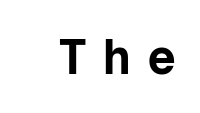
{"serif": "no", "italic": "no", "bold": "yes", "weight": "bold", "width": "normal", "stroke_contrast": "low", "x_height": "medium", "monospaced": "yes", "underline": "no", "letter_spacing": "wide", "letter_spacing_em": 0.3, "glyph_px": 49}
